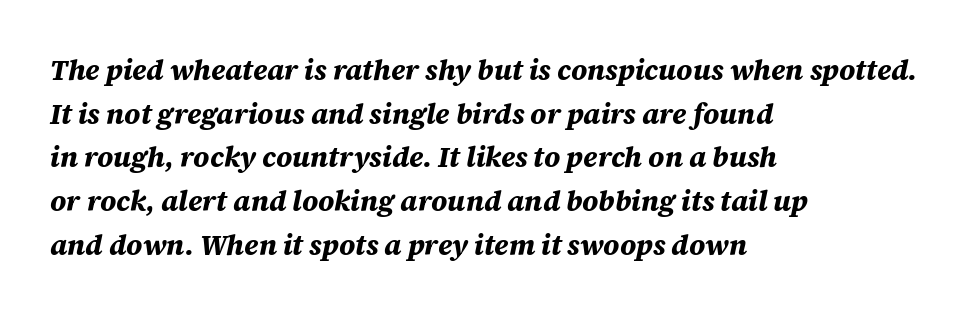
Q: Is the text bold? A: Yes.
Q: Is the text italic (slanted)? A: Yes, it leans right by about 12 degrees.
Q: Is the text underlined? A: No.
Q: How is the paragraph aligned? A: Left-aligned.
Q: Is the spacing between letters normal or unusually wide? A: Normal.
Q: Is the spacing between lines tight, normal or loose? A: Normal.
Q: Width (condensed, normal, or wide)? A: Normal.
Q: Stroke contrast? A: Medium.
Q: x-height? A: Large.
Q: Monospaced? A: No.
